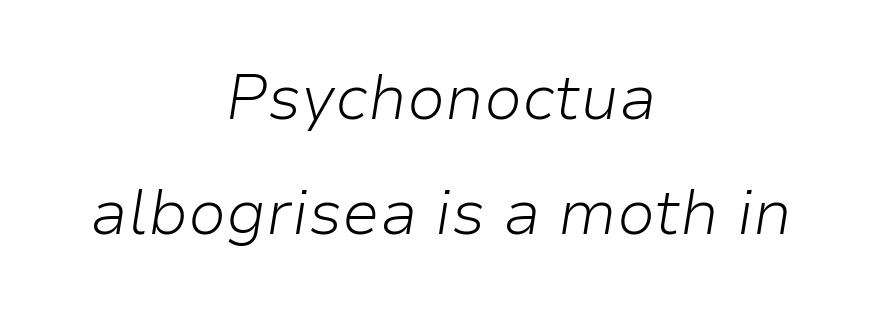
The image shows 63 px light type, italic (leaning right); set centered, line spacing 1.82x, normal letter spacing, not underlined; low stroke contrast and a medium x-height.
